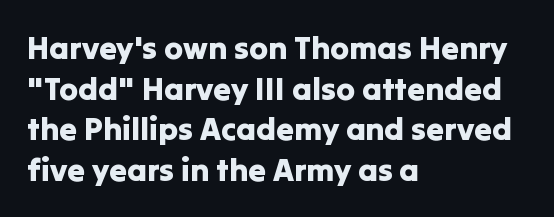
{"serif": "no", "italic": "no", "width": "normal", "stroke_contrast": "low", "x_height": "medium", "monospaced": "no", "underline": "no", "align": "left", "line_spacing": "normal", "line_spacing_ratio": 1.27, "letter_spacing": "normal", "letter_spacing_em": 0.0, "glyph_px": 32}
